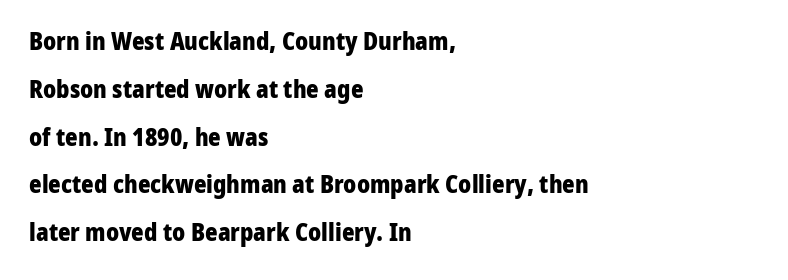
Pretty heavy lettering here — definitely bold. Plain, unruled lines of type. Caption: standard tracking, unaltered. Is the block centered? No — it sits flush against the left margin. No italicization has been applied; the sample stays upright. Rows of type keep a wide berth in the vertical direction.
